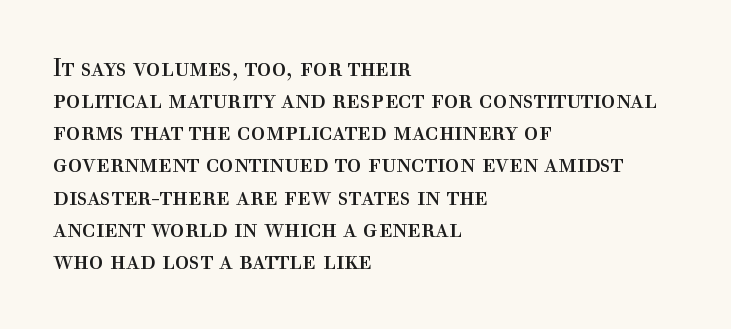
The image shows 24 px text type, upright; set left-aligned, normal line spacing (1.34x), normal letter spacing, not underlined.
